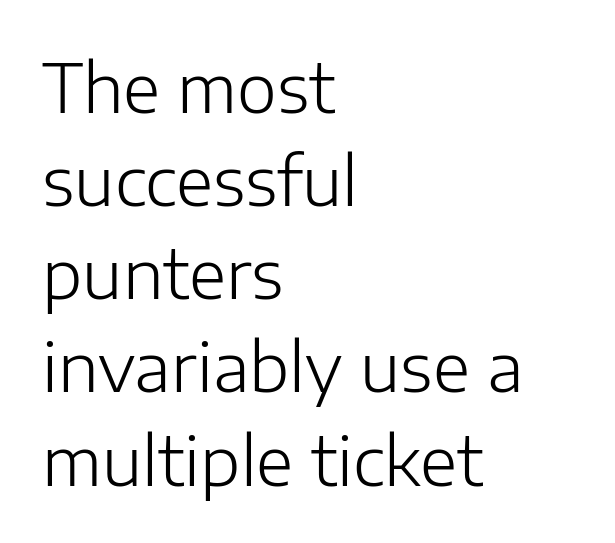
Q: Is the text bold? A: No.
Q: Is the text italic (slanted)? A: No, it is upright.
Q: Is the typeface a serif or a sans-serif typeface? A: Sans-serif.
Q: Is the text underlined? A: No.
Q: How is the paragraph aligned? A: Left-aligned.
Q: Is the spacing between letters normal or unusually wide? A: Normal.
Q: Is the spacing between lines tight, normal or loose? A: Normal.
Q: Width (condensed, normal, or wide)? A: Normal.
Q: Stroke contrast? A: Low.
Q: x-height? A: Medium.
Q: Monospaced? A: No.
